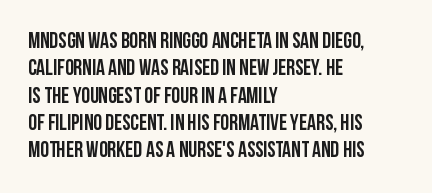
The lines are quadded left. Bare-footed words on every line. Notice how the stems are strictly vertical — no italics here. The gaps between neighbouring characters are ordinary and unremarkable.
